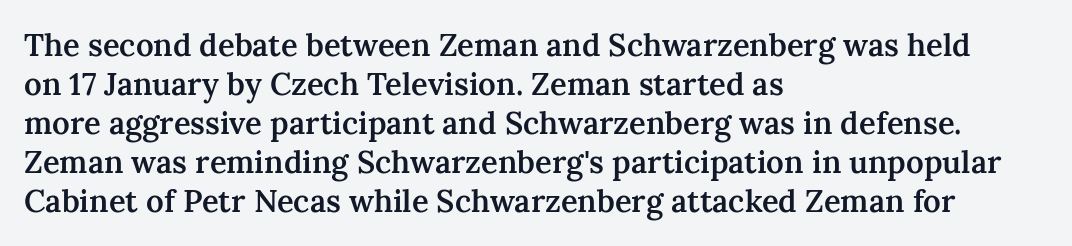
Q: Is the text bold? A: Semi-bold.
Q: Is the text italic (slanted)? A: No, it is upright.
Q: Is the typeface a serif or a sans-serif typeface? A: Serif.
Q: Is the text underlined? A: No.
Q: How is the paragraph aligned? A: Left-aligned.
Q: Is the spacing between letters normal or unusually wide? A: Normal.
Q: Is the spacing between lines tight, normal or loose? A: Normal.
Q: Width (condensed, normal, or wide)? A: Normal.
Q: Stroke contrast? A: Medium.
Q: x-height? A: Medium.
Q: Monospaced? A: No.
